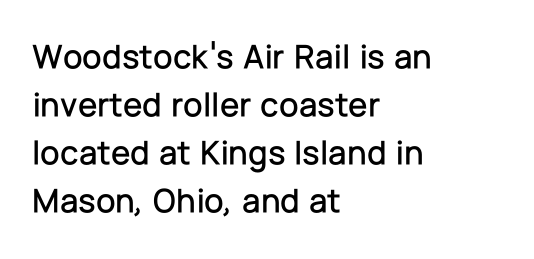
Q: Is the text italic (slanted)? A: No, it is upright.
Q: Is the typeface a serif or a sans-serif typeface? A: Sans-serif.
Q: Is the text underlined? A: No.
Q: How is the paragraph aligned? A: Left-aligned.
Q: Is the spacing between letters normal or unusually wide? A: Normal.
Q: Is the spacing between lines tight, normal or loose? A: Normal.
Q: Width (condensed, normal, or wide)? A: Normal.
Q: Stroke contrast? A: Low.
Q: x-height? A: Medium.
Q: Monospaced? A: No.
